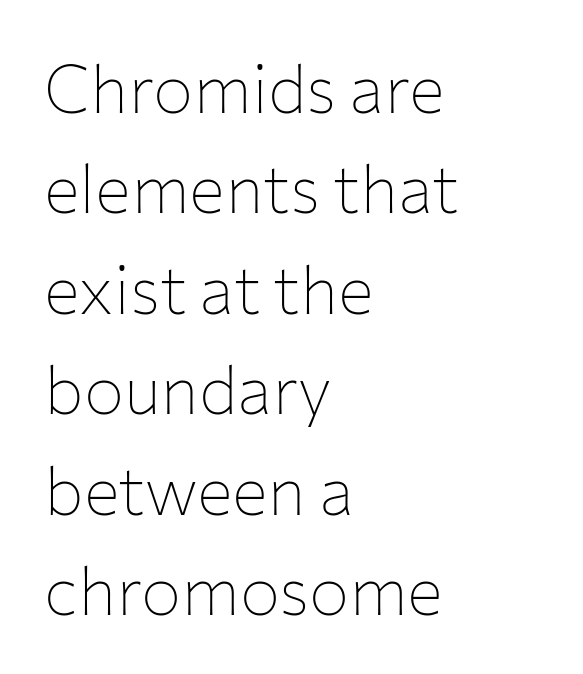
These lines keep a tight, regular rhythm from letter to letter. Letters rest on an invisible, unmarked baseline. Grotesque or geometric, the face here clearly has no serifs. Looks like regular typesetting: each glyph gets only the width it needs. This reads as an unemphasized weight, regular at the heaviest.
